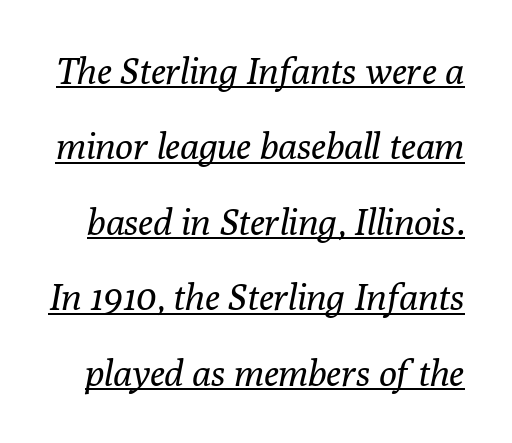
Nobody touched the tracking dial on this one. Each letter keeps its own natural width here, so spacing adapts to shape. Is this a sans? No — the strokes have serifs. Slanted lettering throughout. Heaviness? Minimal to ordinary, like unemphasized prose.
